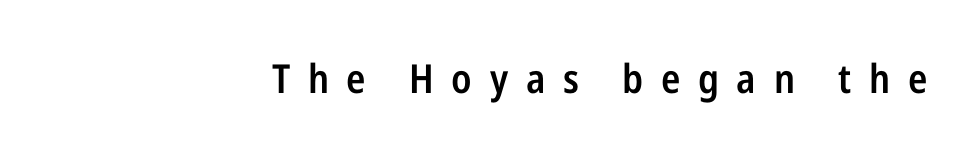
Q: Is the text bold? A: Semi-bold.
Q: Is the text italic (slanted)? A: No, it is upright.
Q: Is the typeface a serif or a sans-serif typeface? A: Sans-serif.
Q: Is the text underlined? A: No.
Q: How is the paragraph aligned? A: Right-aligned.
Q: Is the spacing between letters normal or unusually wide? A: Unusually wide.
Q: Width (condensed, normal, or wide)? A: Condensed.
Q: Stroke contrast? A: Low.
Q: x-height? A: Medium.
Q: Monospaced? A: No.
